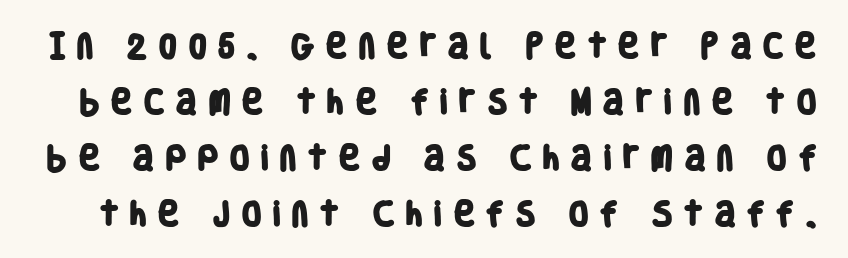
Q: Is the text bold? A: Yes.
Q: Is the text underlined? A: No.
Q: Is the spacing between letters normal or unusually wide? A: Unusually wide.
Q: Is the spacing between lines tight, normal or loose? A: Loose.
